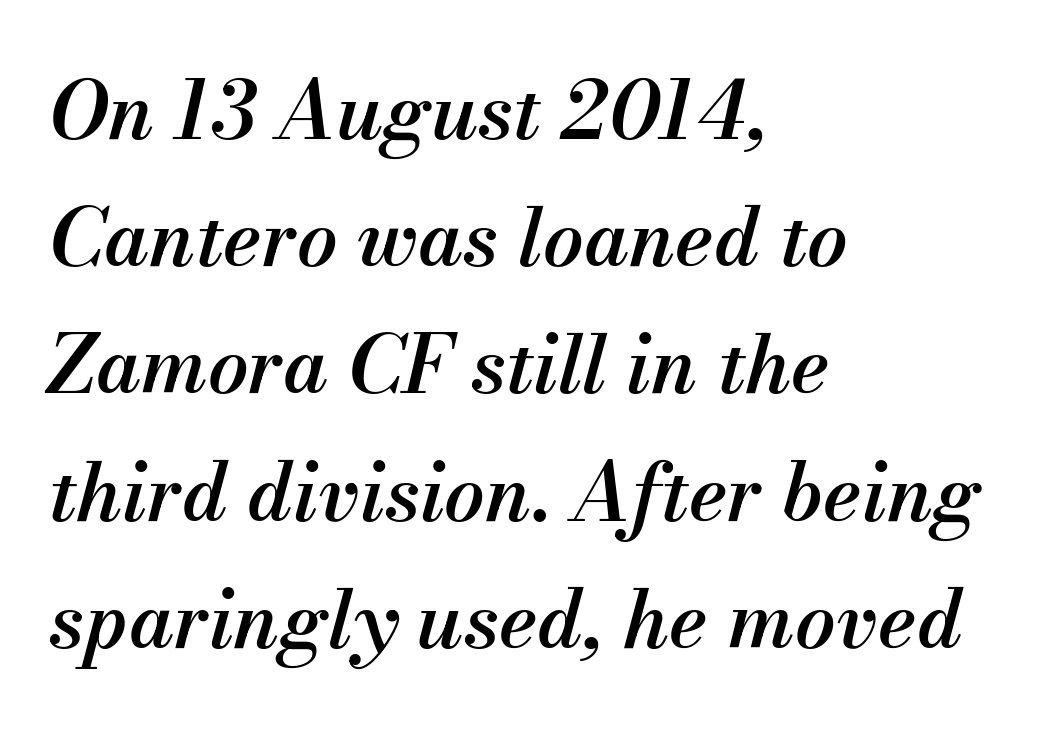
{"italic": "yes", "lean": "right", "slant_degrees": 13, "bold": "semi", "weight": "semibold", "width": "normal", "stroke_contrast": "medium", "x_height": "small", "monospaced": "no", "underline": "no", "align": "left", "line_spacing": "normal", "line_spacing_ratio": 1.59, "letter_spacing": "normal", "letter_spacing_em": 0.0, "glyph_px": 80}
